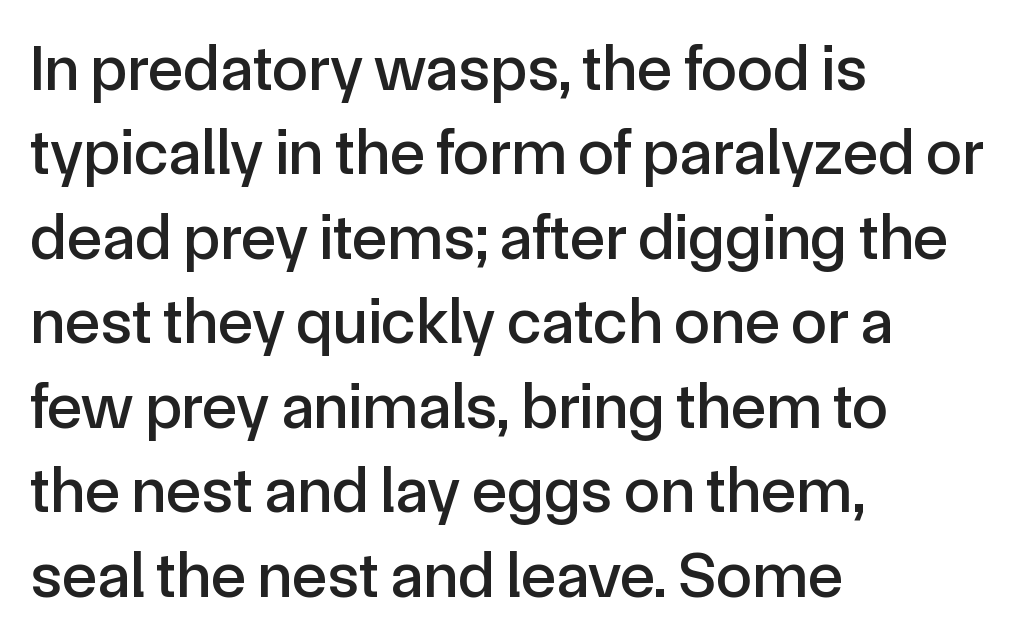
Q: Is the text italic (slanted)? A: No, it is upright.
Q: Is the typeface a serif or a sans-serif typeface? A: Sans-serif.
Q: Is the text underlined? A: No.
Q: How is the paragraph aligned? A: Left-aligned.
Q: Is the spacing between letters normal or unusually wide? A: Normal.
Q: Is the spacing between lines tight, normal or loose? A: Normal.
Q: Width (condensed, normal, or wide)? A: Normal.
Q: x-height? A: Medium.
Q: Monospaced? A: No.
